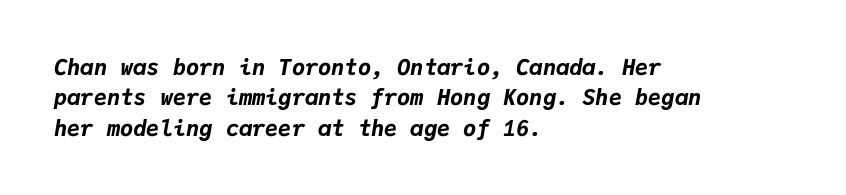
Q: Is the text bold? A: Yes.
Q: Is the text italic (slanted)? A: Yes, it leans right by about 9 degrees.
Q: Is the text underlined? A: No.
Q: How is the paragraph aligned? A: Left-aligned.
Q: Is the spacing between letters normal or unusually wide? A: Normal.
Q: Is the spacing between lines tight, normal or loose? A: Normal.
